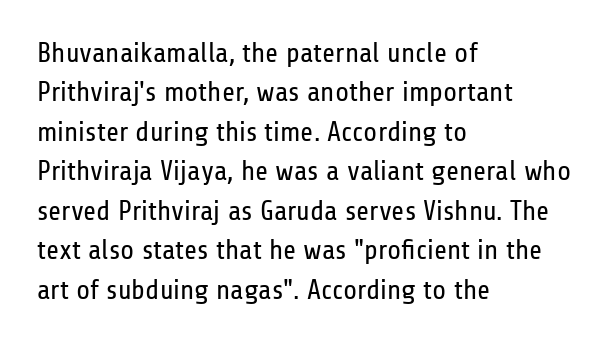
The image shows 28 px regular-weight, condensed sans-serif type, upright; set left-aligned, normal line spacing (1.41x), normal letter spacing, not underlined; low stroke contrast and a medium x-height.
